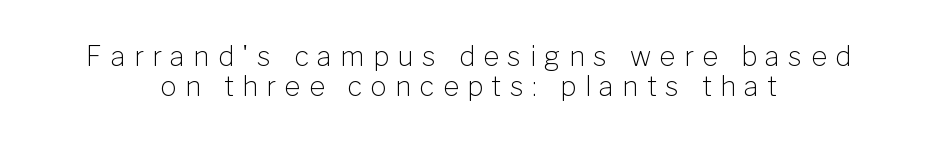
{"italic": "no", "bold": "no", "underline": "no", "align": "center", "line_spacing": "tight", "line_spacing_ratio": 1.12, "letter_spacing": "wide", "letter_spacing_em": 0.32, "glyph_px": 27}
